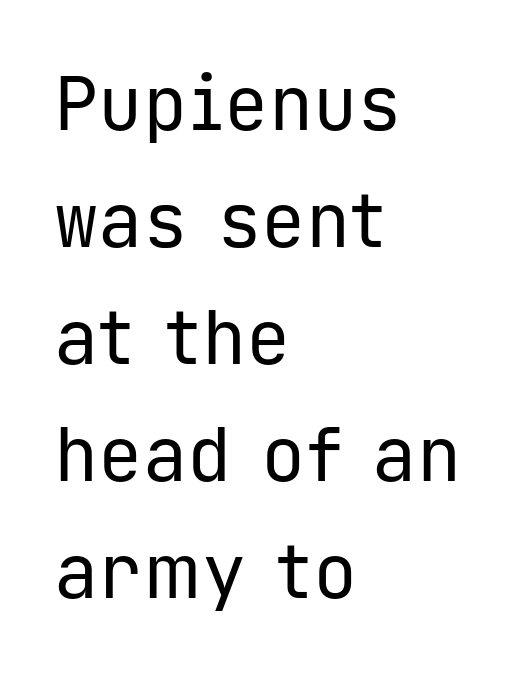
The image shows 74 px regular-weight sans-serif type, upright, monospaced; set left-aligned, normal line spacing (1.58x), normal letter spacing, not underlined; low stroke contrast and a medium x-height.
